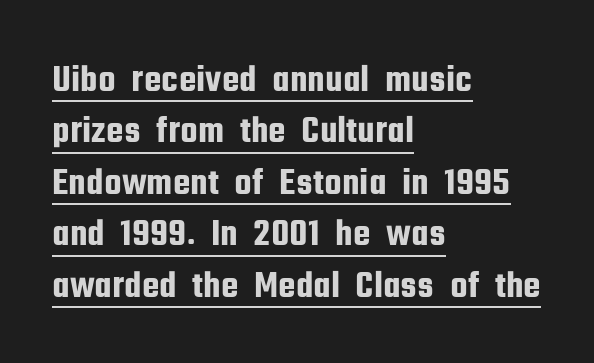
{"serif": "no", "italic": "no", "width": "condensed", "stroke_contrast": "low", "x_height": "medium", "monospaced": "no", "underline": "yes", "align": "left", "line_spacing": "normal", "line_spacing_ratio": 1.32, "letter_spacing": "normal", "letter_spacing_em": 0.0, "glyph_px": 39}
